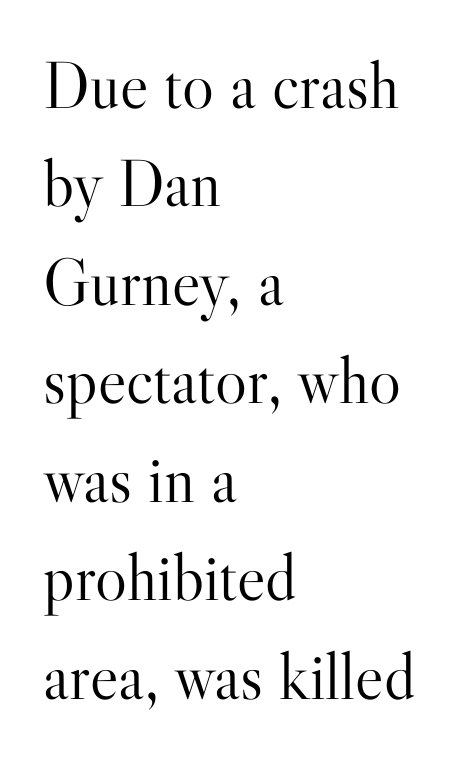
Q: Is the text bold? A: No.
Q: Is the text italic (slanted)? A: No, it is upright.
Q: Is the typeface a serif or a sans-serif typeface? A: Serif.
Q: Is the text underlined? A: No.
Q: How is the paragraph aligned? A: Left-aligned.
Q: Is the spacing between letters normal or unusually wide? A: Normal.
Q: Is the spacing between lines tight, normal or loose? A: Normal.
Q: Width (condensed, normal, or wide)? A: Normal.
Q: Stroke contrast? A: High.
Q: x-height? A: Small.
Q: Monospaced? A: No.
